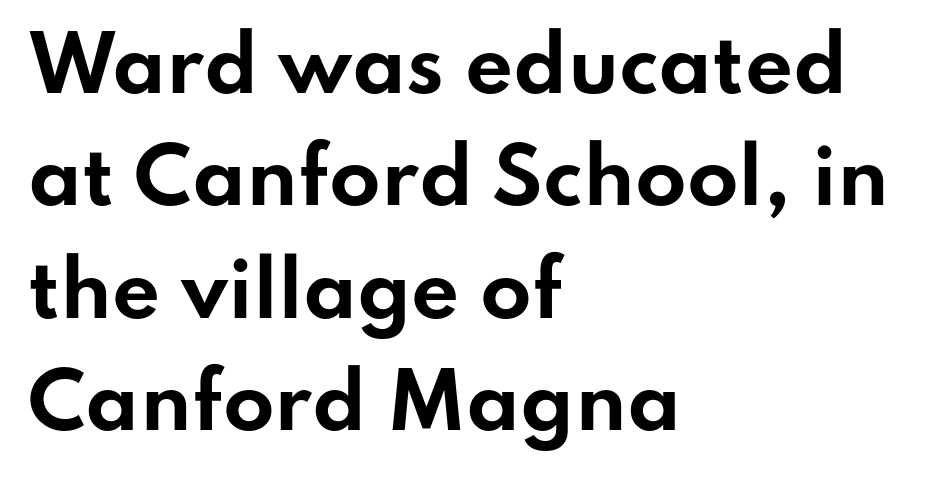
Q: Is the text bold? A: Yes.
Q: Is the text italic (slanted)? A: No, it is upright.
Q: Is the typeface a serif or a sans-serif typeface? A: Sans-serif.
Q: Is the text underlined? A: No.
Q: How is the paragraph aligned? A: Left-aligned.
Q: Is the spacing between letters normal or unusually wide? A: Normal.
Q: Is the spacing between lines tight, normal or loose? A: Normal.
Q: Width (condensed, normal, or wide)? A: Wide.
Q: Stroke contrast? A: Low.
Q: x-height? A: Small.
Q: Monospaced? A: No.
